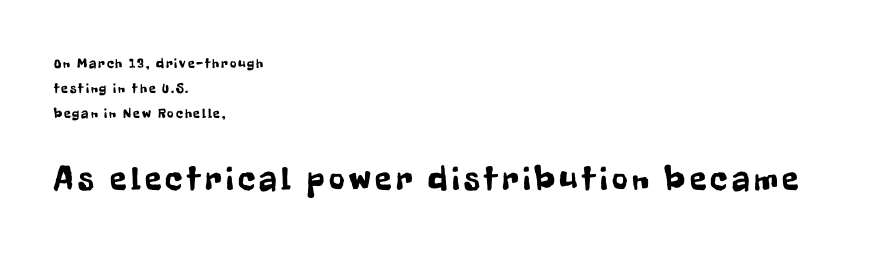
Q: Is the text italic (slanted)? A: No, it is upright.
Q: Is the typeface a serif or a sans-serif typeface? A: Sans-serif.
Q: Is the text underlined? A: No.
Q: How is the paragraph aligned? A: Left-aligned.
Q: Which block of text is set in a larger size, the first (top) or the second (bottom)? A: The second (bottom) one.
Q: Width (condensed, normal, or wide)? A: Condensed.
Q: Stroke contrast? A: Low.
Q: x-height? A: Medium.
Q: Monospaced? A: No.
